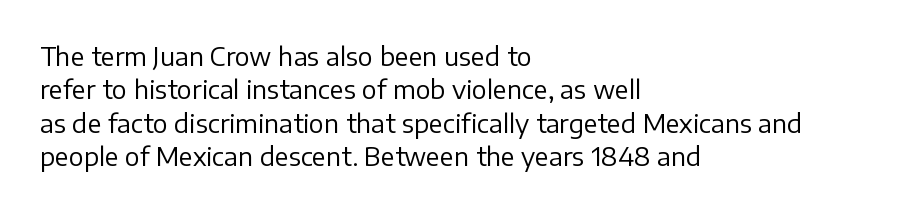
Q: Is the text bold? A: No.
Q: Is the text italic (slanted)? A: No, it is upright.
Q: Is the text underlined? A: No.
Q: How is the paragraph aligned? A: Left-aligned.
Q: Is the spacing between letters normal or unusually wide? A: Normal.
Q: Is the spacing between lines tight, normal or loose? A: Normal.
